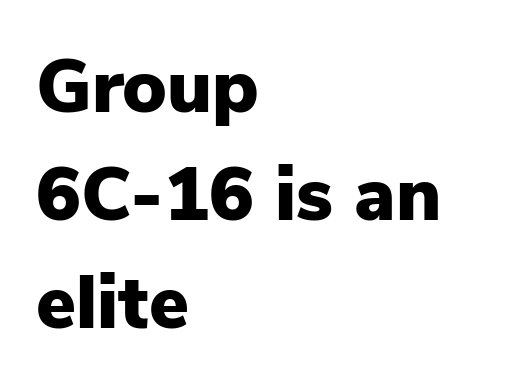
{"serif": "no", "italic": "no", "bold": "yes", "weight": "heavy", "width": "normal", "stroke_contrast": "low", "x_height": "medium", "monospaced": "no", "underline": "no", "align": "left", "line_spacing": "normal", "line_spacing_ratio": 1.44, "letter_spacing": "normal", "letter_spacing_em": 0.0, "glyph_px": 75}
